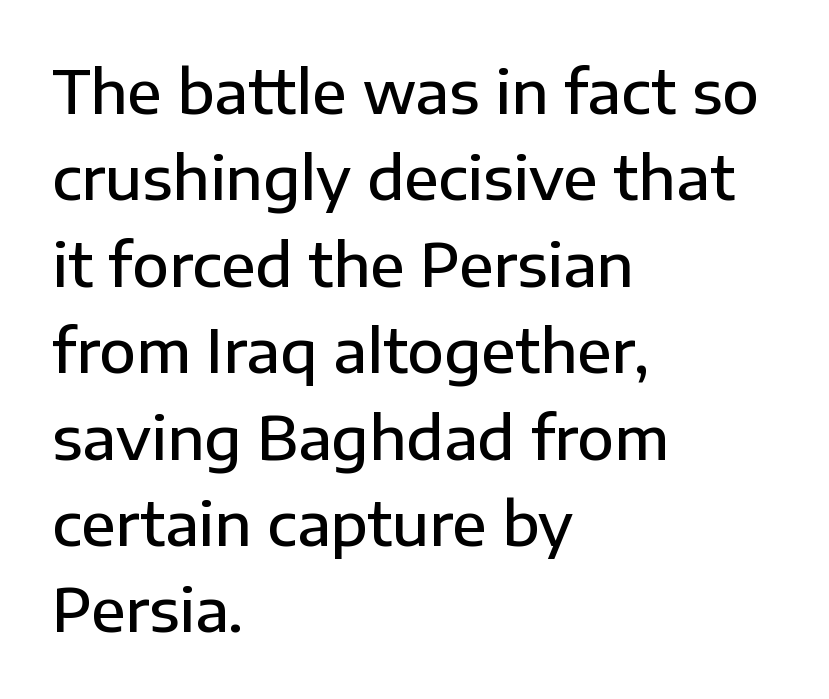
Q: Is the text bold? A: Semi-bold.
Q: Is the text italic (slanted)? A: No, it is upright.
Q: Is the typeface a serif or a sans-serif typeface? A: Sans-serif.
Q: Is the text underlined? A: No.
Q: How is the paragraph aligned? A: Left-aligned.
Q: Is the spacing between letters normal or unusually wide? A: Normal.
Q: Is the spacing between lines tight, normal or loose? A: Normal.
Q: Width (condensed, normal, or wide)? A: Normal.
Q: Stroke contrast? A: Low.
Q: x-height? A: Medium.
Q: Monospaced? A: No.
